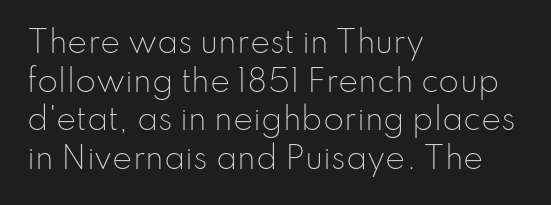
Q: Is the text bold? A: No.
Q: Is the text italic (slanted)? A: No, it is upright.
Q: Is the typeface a serif or a sans-serif typeface? A: Sans-serif.
Q: Is the text underlined? A: No.
Q: How is the paragraph aligned? A: Left-aligned.
Q: Is the spacing between letters normal or unusually wide? A: Normal.
Q: Is the spacing between lines tight, normal or loose? A: Normal.
Q: Width (condensed, normal, or wide)? A: Normal.
Q: Stroke contrast? A: Low.
Q: x-height? A: Small.
Q: Monospaced? A: No.
